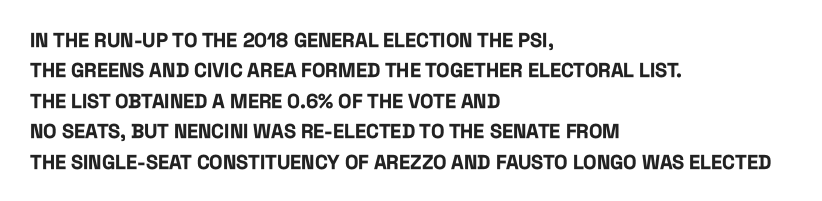
Q: Is the text bold? A: Yes.
Q: Is the text italic (slanted)? A: No, it is upright.
Q: Is the text underlined? A: No.
Q: How is the paragraph aligned? A: Left-aligned.
Q: Is the spacing between letters normal or unusually wide? A: Normal.
Q: Is the spacing between lines tight, normal or loose? A: Normal.
